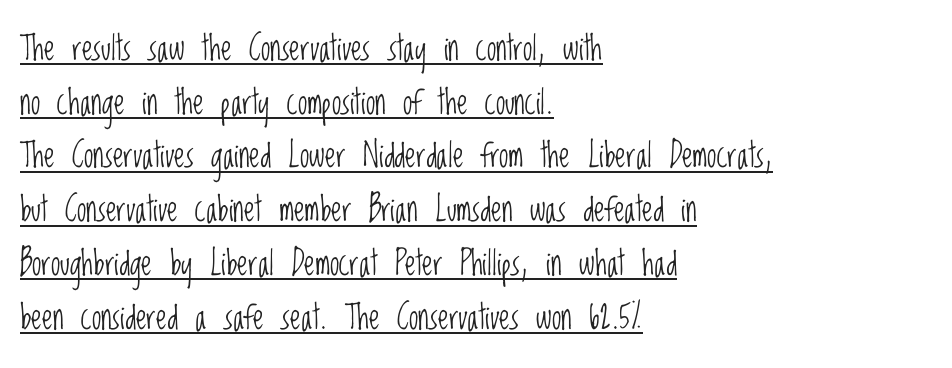
The image shows 34 px light, condensed sans-serif type, upright; set left-aligned, normal line spacing (1.58x), normal letter spacing, underlined; low stroke contrast and a large x-height.
